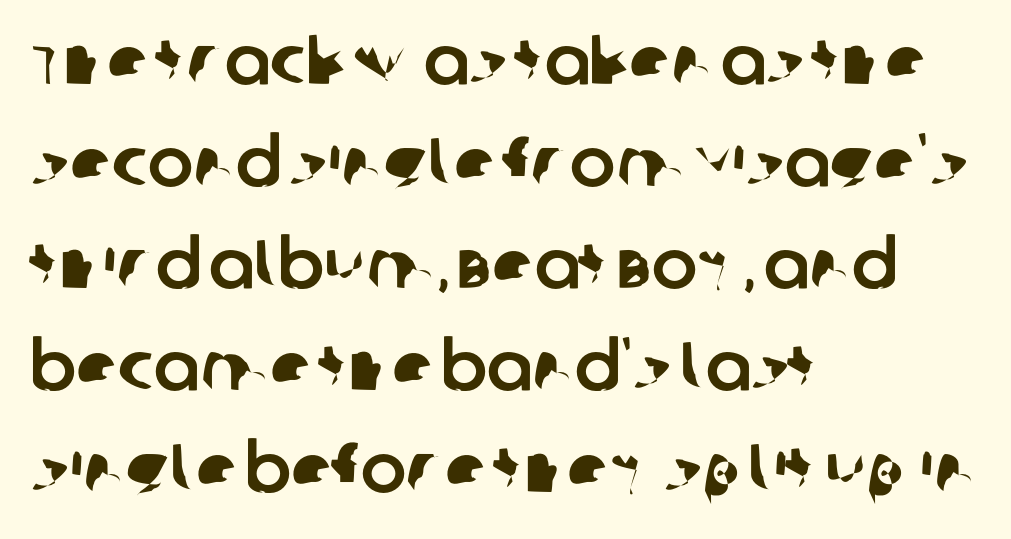
Q: Is the typeface a serif or a sans-serif typeface? A: Sans-serif.
Q: Is the text underlined? A: No.
Q: How is the paragraph aligned? A: Left-aligned.
Q: Is the spacing between letters normal or unusually wide? A: Normal.
Q: Is the spacing between lines tight, normal or loose? A: Normal.
Q: Width (condensed, normal, or wide)? A: Normal.
Q: Stroke contrast? A: Low.
Q: x-height? A: Large.
Q: Monospaced? A: No.
